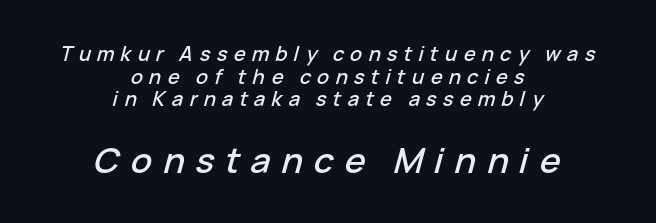
Each letter keeps its own natural width here, so spacing adapts to shape. Characters follow at a spacing far wider than the type designer built in. The lines are quadded center. Rows of type sit shoulder to shoulder in the vertical direction. The letters in the lower block stand taller than those in the block above.
